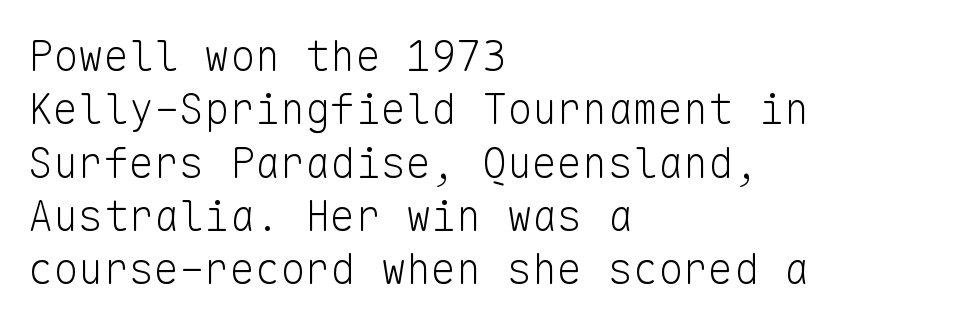
This is the regular roman posture of the typeface. Lines of text with bare space underneath. A light-to-regular cut is what we see here. Each letter, wide or thin by design, is forced into the same width here. If you measured baseline to baseline, you'd find a middling distance.
